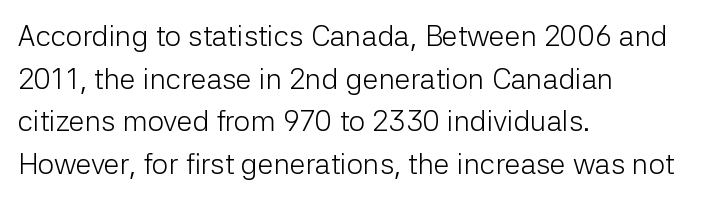
{"serif": "no", "italic": "no", "bold": "no", "weight": "light", "width": "normal", "stroke_contrast": "low", "x_height": "medium", "monospaced": "no", "underline": "no", "align": "left", "line_spacing": "normal", "line_spacing_ratio": 1.47, "letter_spacing": "normal", "letter_spacing_em": 0.0, "glyph_px": 29}
